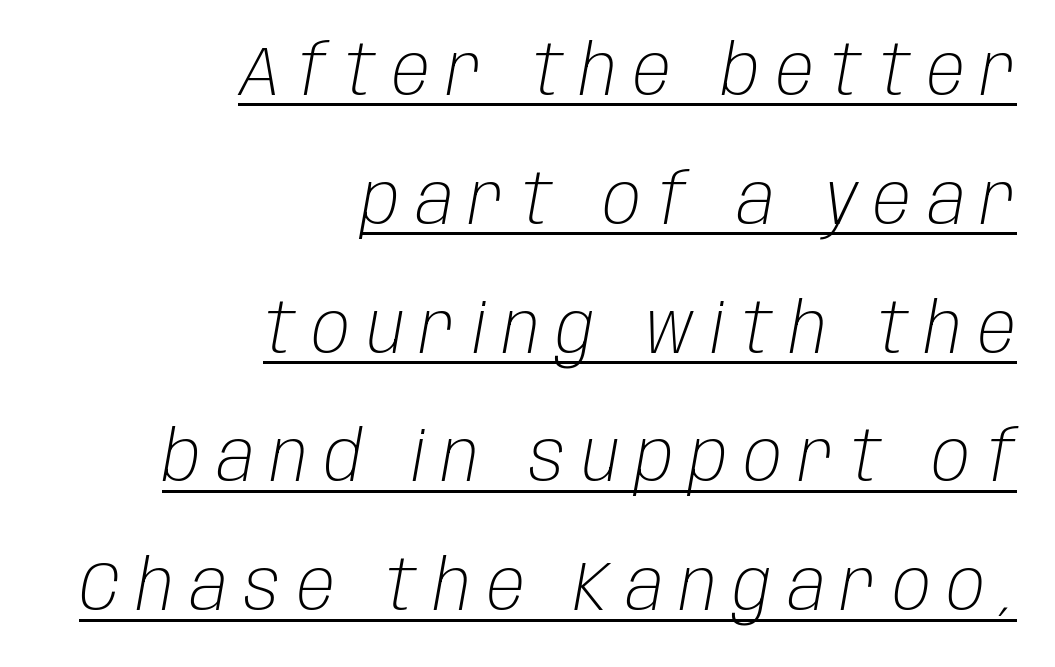
The image shows 70 px light, condensed type, italic (leaning right); set right-aligned, line spacing 1.84x, unusually wide letter spacing (+0.24 em), underlined; low stroke contrast and a large x-height.
